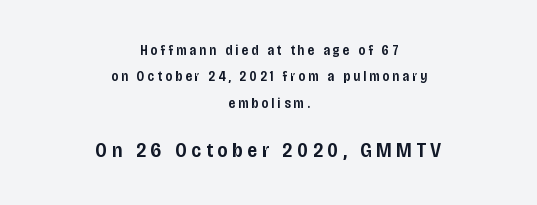
Look at the stroke-to-counter ratio: somewhat heavy, a semibold. A typesetter would call this heavily tracked-out type. Short and long lines alike share a common midpoint. Ascenders rise straight up at ninety degrees.
